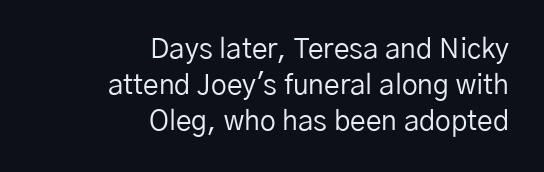
{"serif": "no", "italic": "no", "bold": "no", "weight": "regular", "width": "normal", "stroke_contrast": "low", "x_height": "medium", "monospaced": "no", "underline": "no", "align": "right", "line_spacing": "normal", "line_spacing_ratio": 1.29, "letter_spacing": "normal", "letter_spacing_em": 0.0, "glyph_px": 28}
